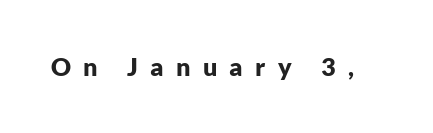
{"italic": "no", "bold": "yes", "underline": "no", "letter_spacing": "wide", "letter_spacing_em": 0.49, "glyph_px": 25}
